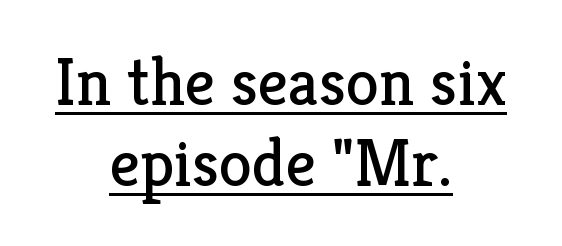
The image shows 67 px regular-weight serif type, upright; set centered, line spacing 1.21x, normal letter spacing, underlined; low stroke contrast and a medium x-height.
